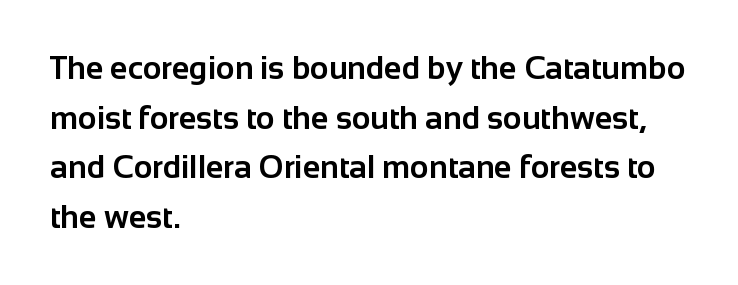
Q: Is the text bold? A: Yes.
Q: Is the text italic (slanted)? A: No, it is upright.
Q: Is the typeface a serif or a sans-serif typeface? A: Sans-serif.
Q: Is the text underlined? A: No.
Q: How is the paragraph aligned? A: Left-aligned.
Q: Is the spacing between letters normal or unusually wide? A: Normal.
Q: Is the spacing between lines tight, normal or loose? A: Normal.
Q: Width (condensed, normal, or wide)? A: Normal.
Q: Stroke contrast? A: Low.
Q: x-height? A: Medium.
Q: Monospaced? A: No.
